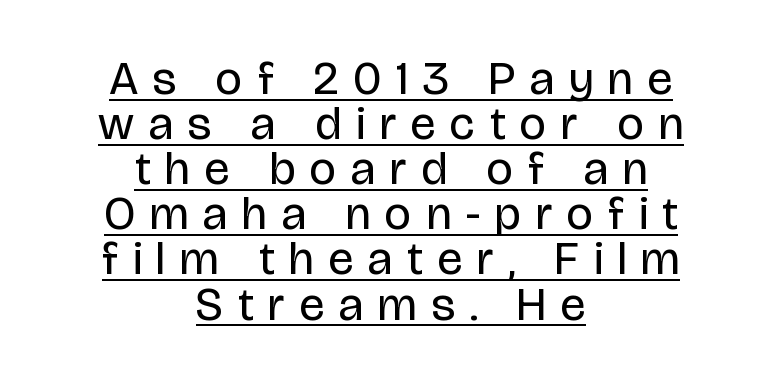
{"serif": "no", "italic": "no", "bold": "no", "weight": "regular", "width": "condensed", "stroke_contrast": "low", "x_height": "large", "monospaced": "no", "underline": "yes", "align": "center", "line_spacing": "tight", "line_spacing_ratio": 0.96, "letter_spacing": "wide", "letter_spacing_em": 0.32, "glyph_px": 47}
